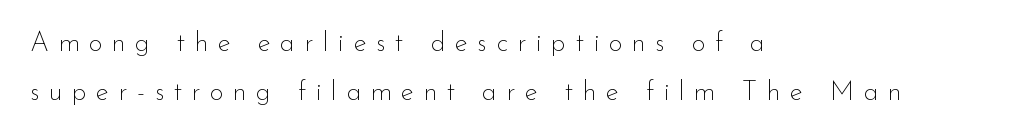
The image shows 27 px text type, upright; set left-aligned, line spacing 1.81x, unusually wide letter spacing (+0.35 em), not underlined.
